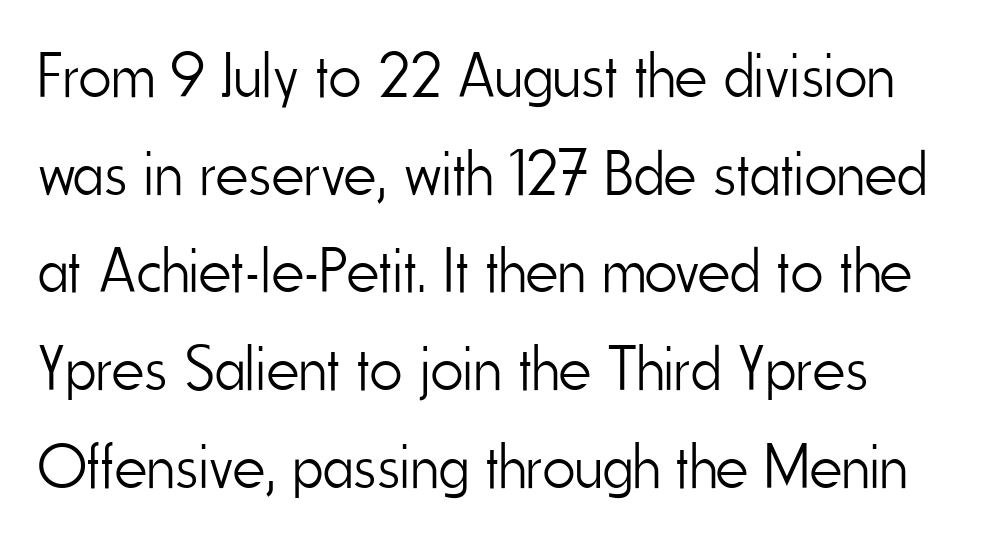
Q: Is the text bold? A: No.
Q: Is the text italic (slanted)? A: No, it is upright.
Q: Is the typeface a serif or a sans-serif typeface? A: Sans-serif.
Q: Is the text underlined? A: No.
Q: Is the spacing between letters normal or unusually wide? A: Normal.
Q: Is the spacing between lines tight, normal or loose? A: Normal.
Q: Width (condensed, normal, or wide)? A: Condensed.
Q: Stroke contrast? A: Low.
Q: x-height? A: Small.
Q: Monospaced? A: No.
